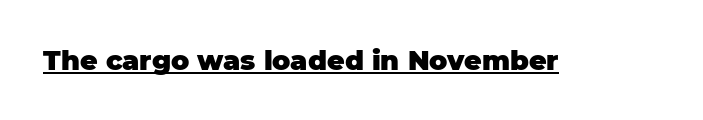
Q: Is the text bold? A: Yes.
Q: Is the text italic (slanted)? A: No, it is upright.
Q: Is the text underlined? A: Yes.
Q: Is the spacing between letters normal or unusually wide? A: Normal.
